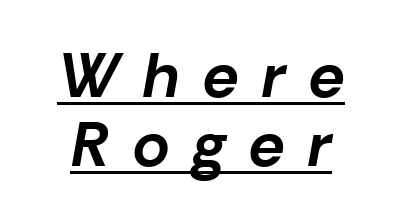
Q: Is the text bold? A: Yes.
Q: Is the text italic (slanted)? A: Yes, it leans right by about 10 degrees.
Q: Is the text underlined? A: Yes.
Q: Is the spacing between letters normal or unusually wide? A: Unusually wide.
Q: Is the spacing between lines tight, normal or loose? A: Tight.
Q: Width (condensed, normal, or wide)? A: Normal.
Q: Stroke contrast? A: Low.
Q: x-height? A: Medium.
Q: Monospaced? A: No.
